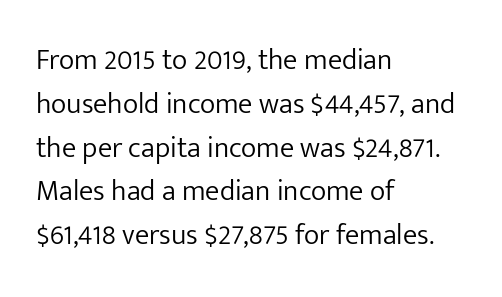
Q: Is the text bold? A: No.
Q: Is the text italic (slanted)? A: No, it is upright.
Q: Is the typeface a serif or a sans-serif typeface? A: Sans-serif.
Q: Is the text underlined? A: No.
Q: How is the paragraph aligned? A: Left-aligned.
Q: Is the spacing between letters normal or unusually wide? A: Normal.
Q: Is the spacing between lines tight, normal or loose? A: Normal.
Q: Width (condensed, normal, or wide)? A: Normal.
Q: Stroke contrast? A: Low.
Q: x-height? A: Medium.
Q: Monospaced? A: No.
